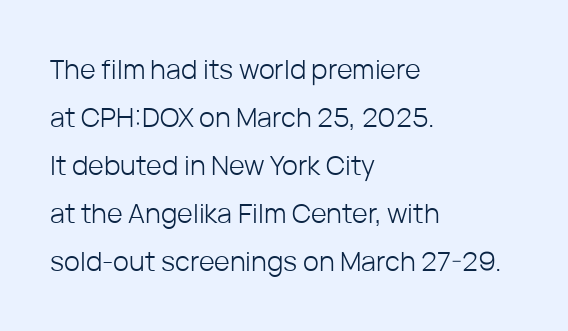
The image shows 27 px text type, upright; set left-aligned, line spacing 1.78x, normal letter spacing, not underlined.
